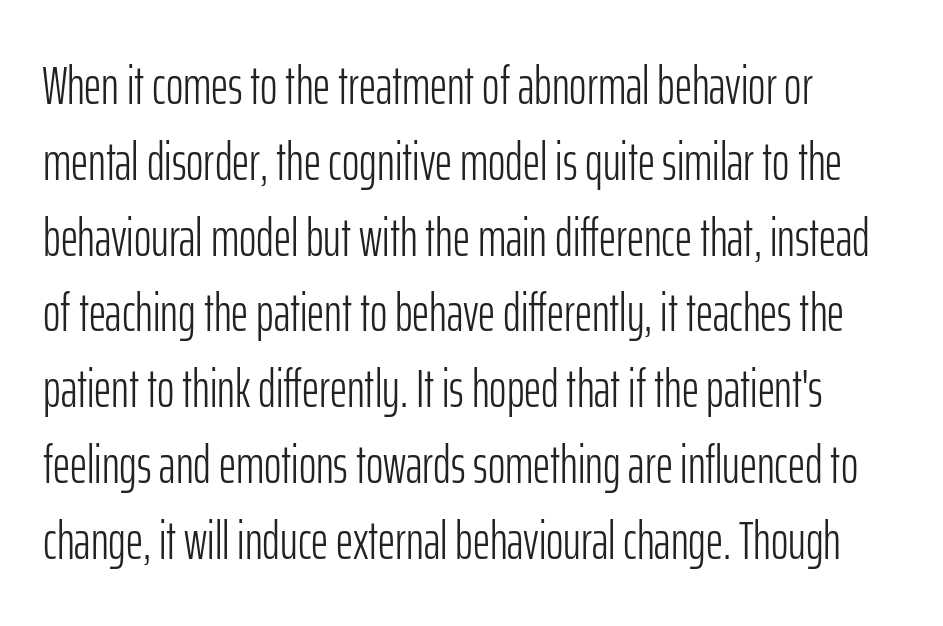
Q: Is the text bold? A: No.
Q: Is the text italic (slanted)? A: No, it is upright.
Q: Is the typeface a serif or a sans-serif typeface? A: Sans-serif.
Q: Is the text underlined? A: No.
Q: How is the paragraph aligned? A: Left-aligned.
Q: Is the spacing between letters normal or unusually wide? A: Normal.
Q: Is the spacing between lines tight, normal or loose? A: Normal.
Q: Width (condensed, normal, or wide)? A: Condensed.
Q: Stroke contrast? A: Low.
Q: x-height? A: Medium.
Q: Monospaced? A: No.
